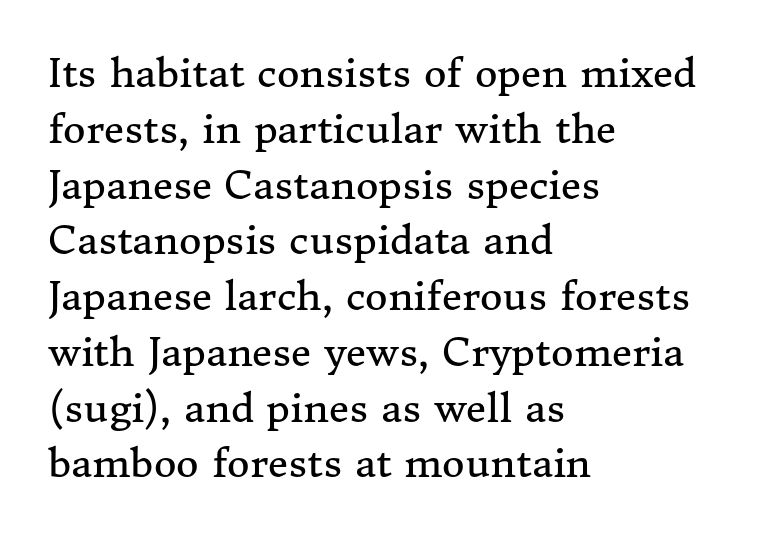
If you drew a line through each stem, it would be perfectly vertical. Nothing heavy about these letters — not bold at all. In terms of letterspacing, this is plain default setting. Underline: absent. If you drew a ruler down the left edge, every line would touch it. Successive baselines arrive at the customary interval.
